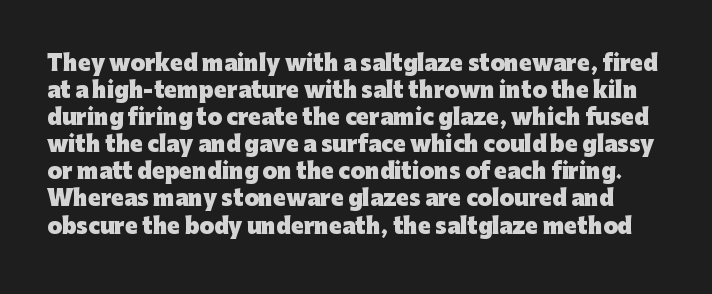
The image shows 21 px bold type, upright; set normal line spacing (1.29x), normal letter spacing, not underlined.
